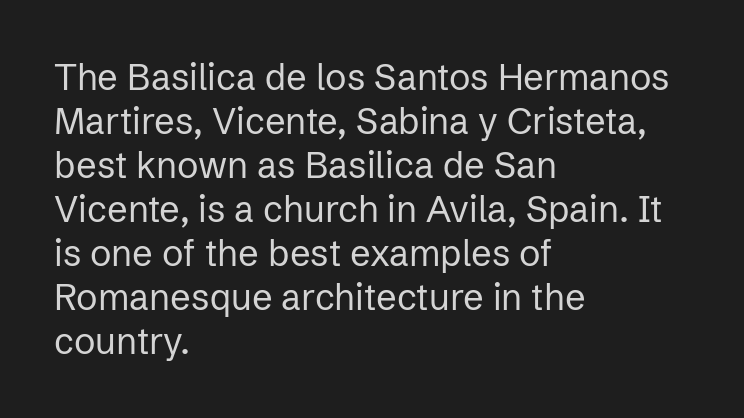
The image shows 36 px regular-weight sans-serif type, upright; set left-aligned, line spacing 1.22x, normal letter spacing, not underlined; low stroke contrast and a medium x-height.
